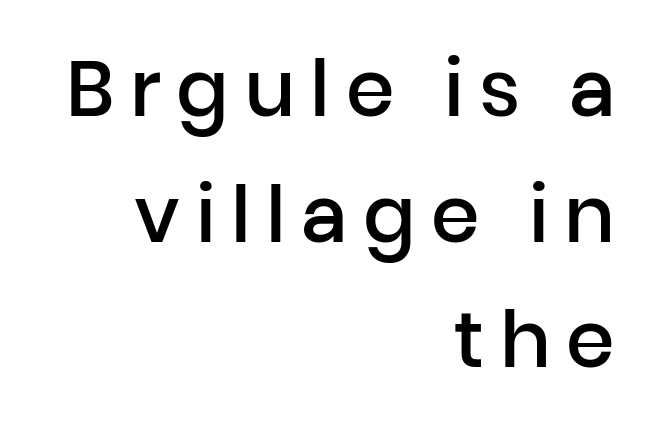
Q: Is the text bold? A: Semi-bold.
Q: Is the text italic (slanted)? A: No, it is upright.
Q: Is the typeface a serif or a sans-serif typeface? A: Sans-serif.
Q: Is the text underlined? A: No.
Q: How is the paragraph aligned? A: Right-aligned.
Q: Is the spacing between letters normal or unusually wide? A: Unusually wide.
Q: Is the spacing between lines tight, normal or loose? A: Normal.
Q: Width (condensed, normal, or wide)? A: Normal.
Q: Stroke contrast? A: Low.
Q: x-height? A: Medium.
Q: Monospaced? A: No.
